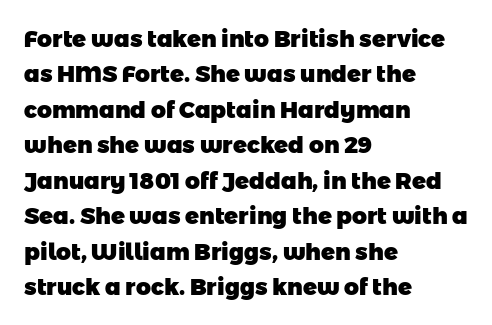
The image shows 23 px bold type; set left-aligned, normal line spacing (1.54x), normal letter spacing, not underlined.
